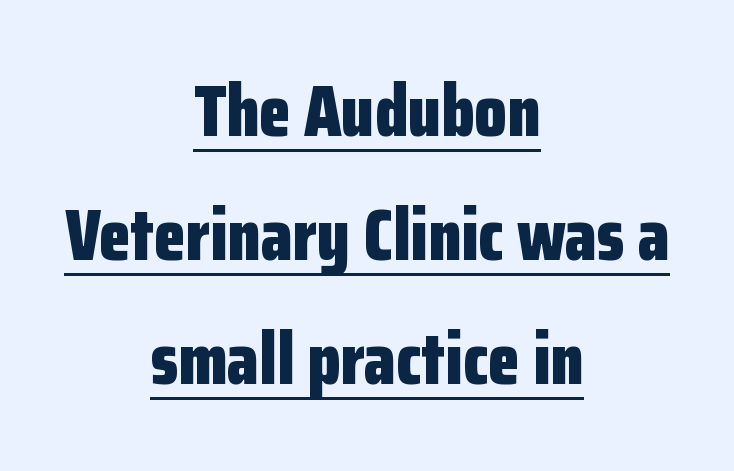
Q: Is the text bold? A: Yes.
Q: Is the text italic (slanted)? A: No, it is upright.
Q: Is the typeface a serif or a sans-serif typeface? A: Sans-serif.
Q: Is the text underlined? A: Yes.
Q: How is the paragraph aligned? A: Centered.
Q: Is the spacing between letters normal or unusually wide? A: Normal.
Q: Is the spacing between lines tight, normal or loose? A: Normal.
Q: Width (condensed, normal, or wide)? A: Condensed.
Q: Stroke contrast? A: Low.
Q: x-height? A: Medium.
Q: Monospaced? A: No.
